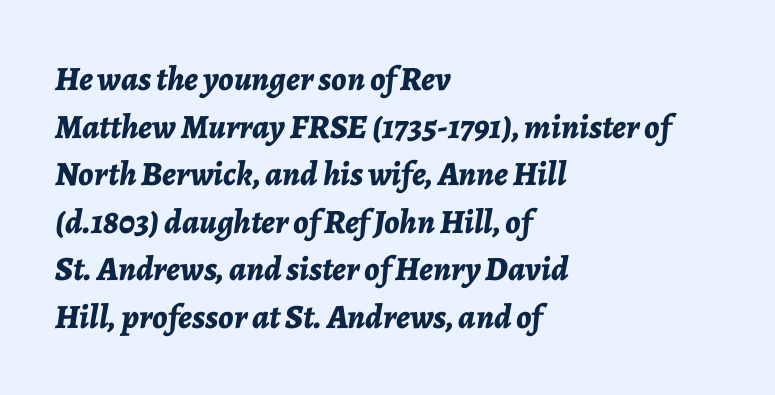
Q: Is the text bold? A: Yes.
Q: Is the text italic (slanted)? A: Yes, it leans right by about 7 degrees.
Q: Is the text underlined? A: No.
Q: How is the paragraph aligned? A: Left-aligned.
Q: Is the spacing between letters normal or unusually wide? A: Normal.
Q: Is the spacing between lines tight, normal or loose? A: Normal.
Q: Width (condensed, normal, or wide)? A: Normal.
Q: Stroke contrast? A: Low.
Q: x-height? A: Medium.
Q: Monospaced? A: No.
